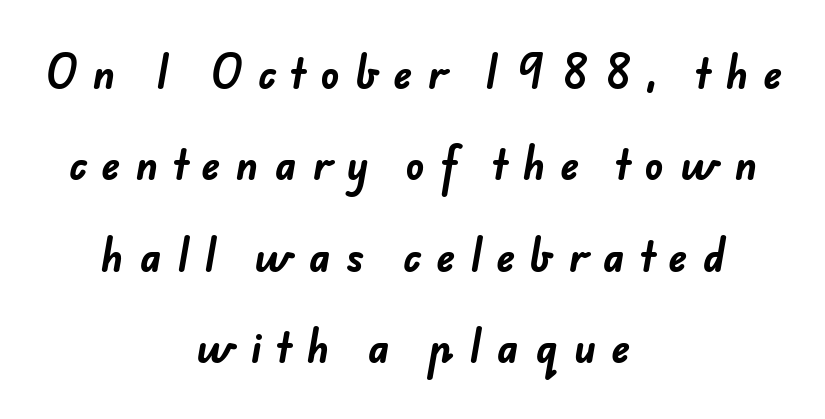
{"serif": "no", "bold": "yes", "weight": "bold", "width": "normal", "stroke_contrast": "low", "x_height": "small", "monospaced": "no", "underline": "no", "align": "center", "line_spacing": "loose", "line_spacing_ratio": 2.34, "letter_spacing": "wide", "letter_spacing_em": 0.4, "glyph_px": 39}
